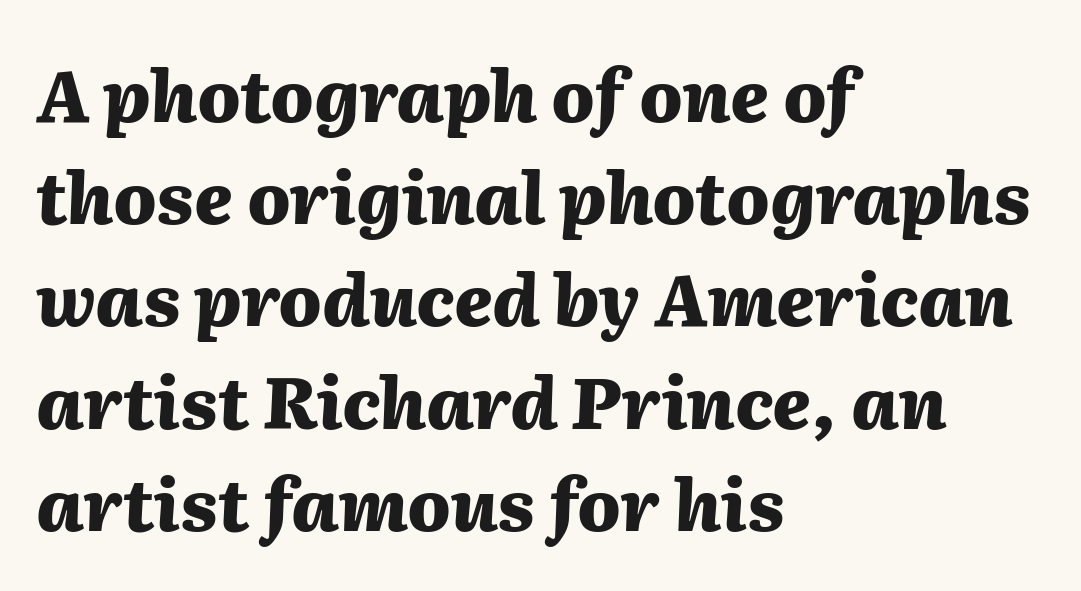
One-word summary of the alignment: left. Beneath every word, the page is bare. Strokes here are thick enough to call this a true bold. Inter-character spacing is left at the font's built-in metrics.
